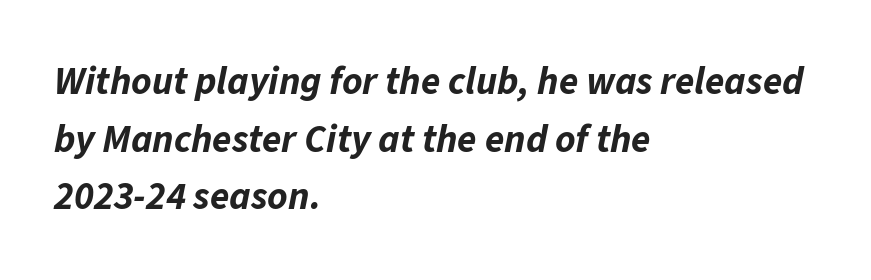
The image shows 39 px bold type, italic (leaning right); set left-aligned, normal line spacing (1.48x), normal letter spacing, not underlined; low stroke contrast and a medium x-height.
